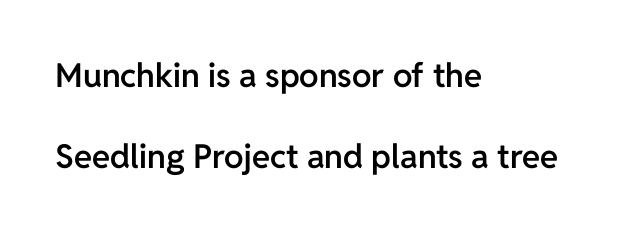
The compositor pushed each line to the left boundary. Italic? Not at all — the glyphs are vertical. Has an underline been added? It has not. Spacing verdict: proportional, widths tailored to each character. The letterforms sit shoulder to shoulder at normal distance. The designer dialed line spacing up above the default.
